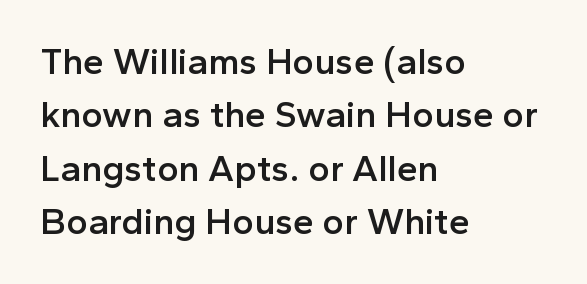
Q: Is the text bold? A: Semi-bold.
Q: Is the text italic (slanted)? A: No, it is upright.
Q: Is the typeface a serif or a sans-serif typeface? A: Sans-serif.
Q: Is the text underlined? A: No.
Q: How is the paragraph aligned? A: Left-aligned.
Q: Is the spacing between letters normal or unusually wide? A: Normal.
Q: Is the spacing between lines tight, normal or loose? A: Normal.
Q: Width (condensed, normal, or wide)? A: Normal.
Q: x-height? A: Medium.
Q: Monospaced? A: No.
